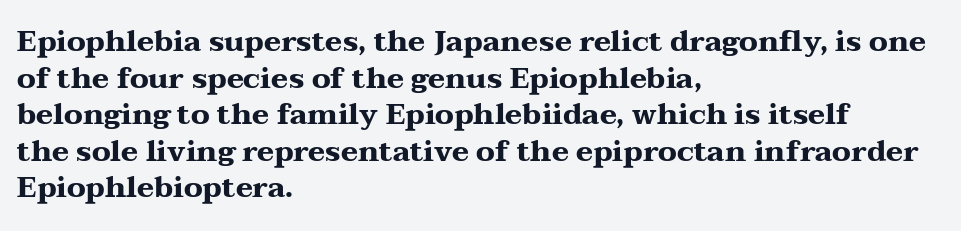
The image shows 29 px heavy, wide serif type, upright; set left-aligned, normal line spacing (1.26x), normal letter spacing, not underlined; medium stroke contrast and a medium x-height.
